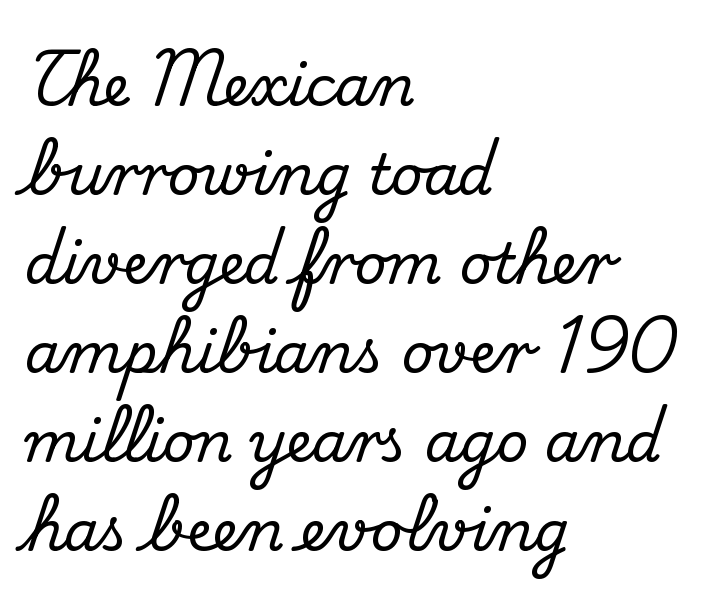
{"serif": "yes", "width": "normal", "stroke_contrast": "medium", "x_height": "small", "monospaced": "no", "underline": "no", "align": "left", "line_spacing": "normal", "line_spacing_ratio": 1.59, "letter_spacing": "normal", "letter_spacing_em": 0.0, "glyph_px": 56}
